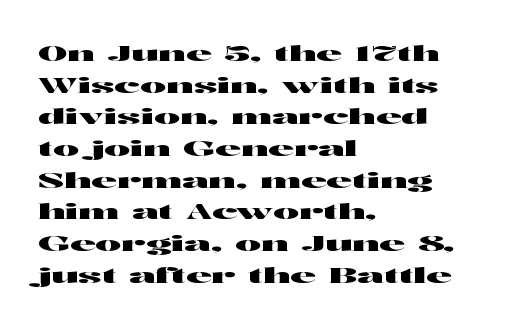
Q: Is the text italic (slanted)? A: No, it is upright.
Q: Is the text underlined? A: No.
Q: How is the paragraph aligned? A: Left-aligned.
Q: Is the spacing between letters normal or unusually wide? A: Normal.
Q: Is the spacing between lines tight, normal or loose? A: Normal.
